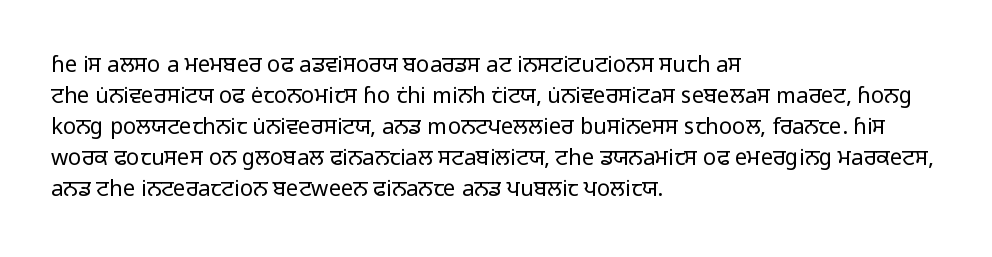
{"italic": "no", "bold": "no", "underline": "no", "align": "left", "line_spacing": "normal", "line_spacing_ratio": 1.41, "letter_spacing": "normal", "letter_spacing_em": 0.0, "glyph_px": 22}
